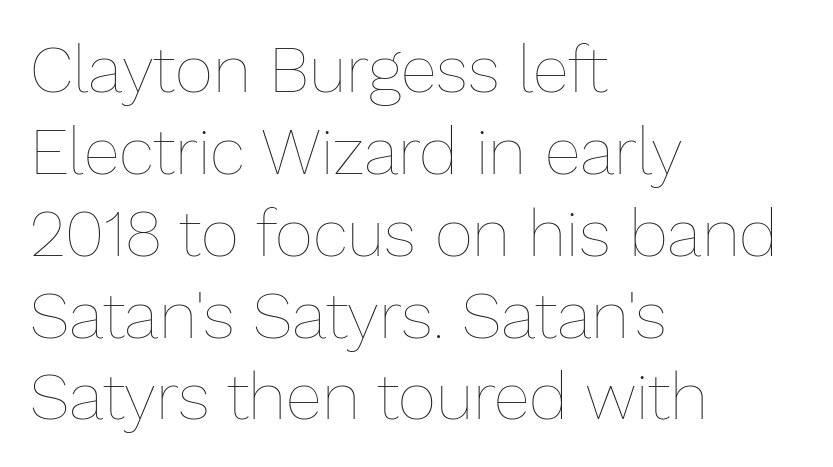
The image shows 66 px thin type, upright; set left-aligned, line spacing 1.24x, normal letter spacing, not underlined; low stroke contrast and a medium x-height.
